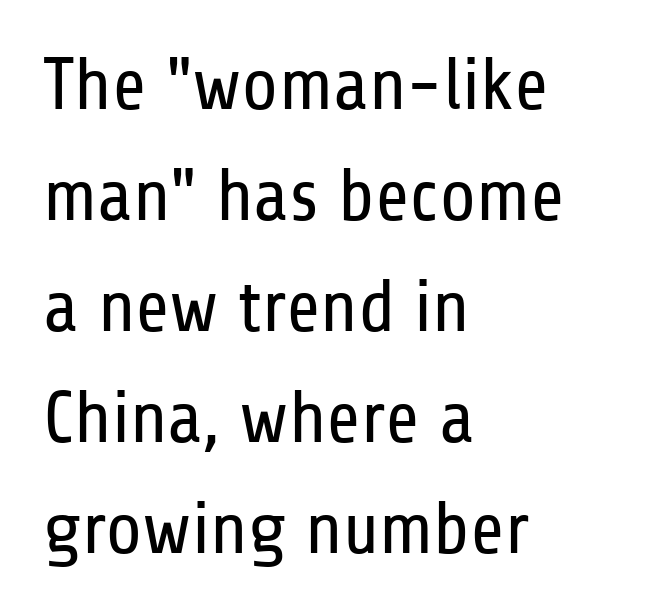
The image shows 74 px regular-weight, condensed sans-serif type, upright; set left-aligned, normal line spacing (1.5x), normal letter spacing, not underlined; low stroke contrast and a medium x-height.
